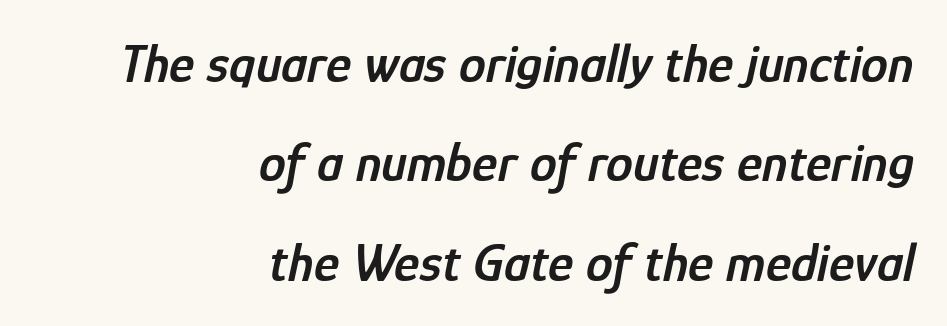
The image shows 54 px semibold, condensed type, italic (leaning right); set right-aligned, line spacing 1.84x, normal letter spacing, not underlined; low stroke contrast and a medium x-height.
